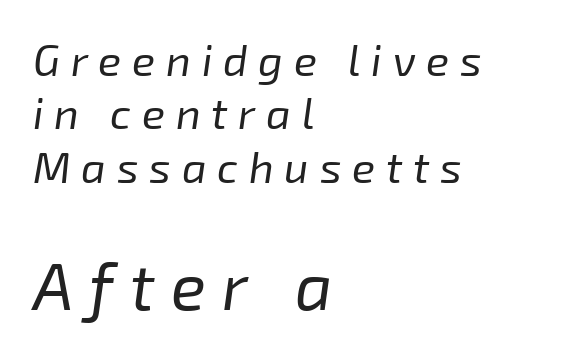
The image shows 65 px regular-weight type, italic (leaning right); set left-aligned, line spacing 1.24x, unusually wide letter spacing (+0.25 em), not underlined; the second (bottom) block is 1.51x larger; low stroke contrast and a medium x-height.
